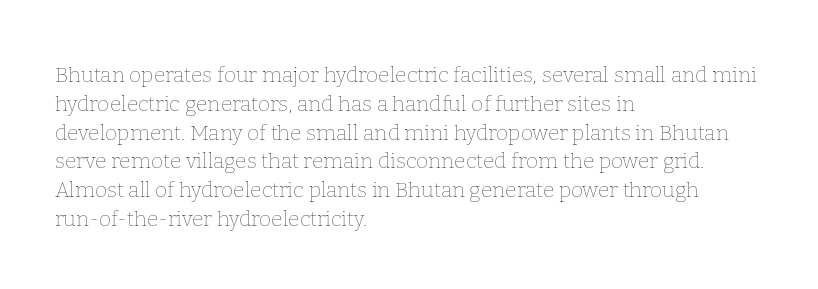
Q: Is the text bold? A: No.
Q: Is the text italic (slanted)? A: No, it is upright.
Q: Is the text underlined? A: No.
Q: How is the paragraph aligned? A: Left-aligned.
Q: Is the spacing between letters normal or unusually wide? A: Normal.
Q: Is the spacing between lines tight, normal or loose? A: Normal.
